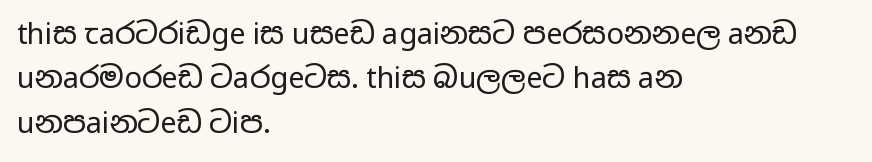
Q: Is the text bold? A: No.
Q: Is the text italic (slanted)? A: No, it is upright.
Q: Is the typeface a serif or a sans-serif typeface? A: Sans-serif.
Q: Is the text underlined? A: No.
Q: How is the paragraph aligned? A: Left-aligned.
Q: Is the spacing between letters normal or unusually wide? A: Normal.
Q: Is the spacing between lines tight, normal or loose? A: Normal.
Q: Width (condensed, normal, or wide)? A: Wide.
Q: Stroke contrast? A: Low.
Q: x-height? A: Medium.
Q: Monospaced? A: No.
